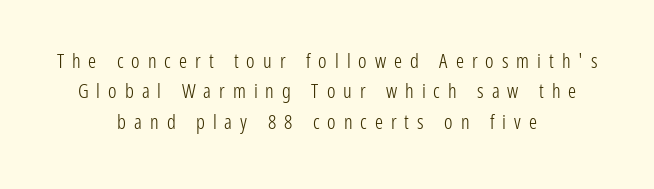
Q: Is the text bold? A: No.
Q: Is the text italic (slanted)? A: No, it is upright.
Q: Is the text underlined? A: No.
Q: How is the paragraph aligned? A: Centered.
Q: Is the spacing between letters normal or unusually wide? A: Unusually wide.
Q: Is the spacing between lines tight, normal or loose? A: Normal.
